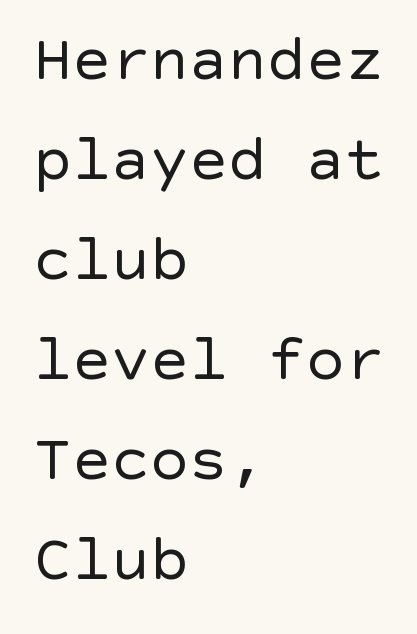
Line beginnings align vertically; line endings do not. Descenders are the only things crossing below the line. This is roman type, the default non-slanted kind. The type is set solid horizontally, with unmodified tracking.
